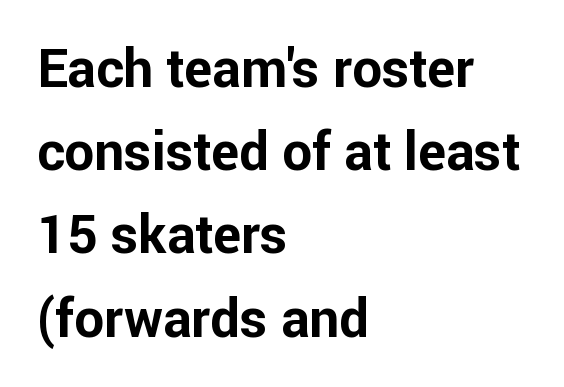
The image shows 53 px bold sans-serif type, upright; set left-aligned, normal line spacing (1.57x), normal letter spacing, not underlined; low stroke contrast and a medium x-height.
